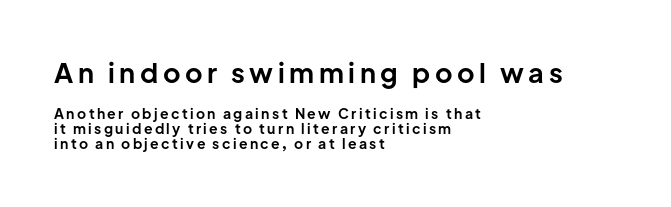
Quick note: not italic, upright. Each line starts at the same left margin while the right side varies. Note: larger setting up top, smaller setting below. Reading down the column, the eye jumps only a short way to each next line. Decoration check: the copy has no underline. On the weight axis this lands at bold, roughly 700.
